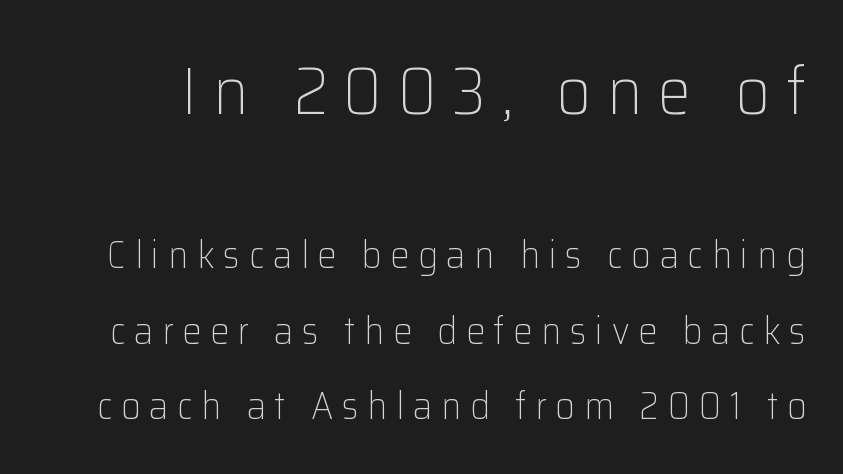
Honestly, there is no underline to notice here at all. Nope, no serifs anywhere on these letters. If you squint, the top block still reads clearly — it's the larger of the two. This sample has the flowing, uneven cadence of proportional lettering. Ordinary non-slanted type is in use. The letters are spread apart with noticeably loose tracking.
